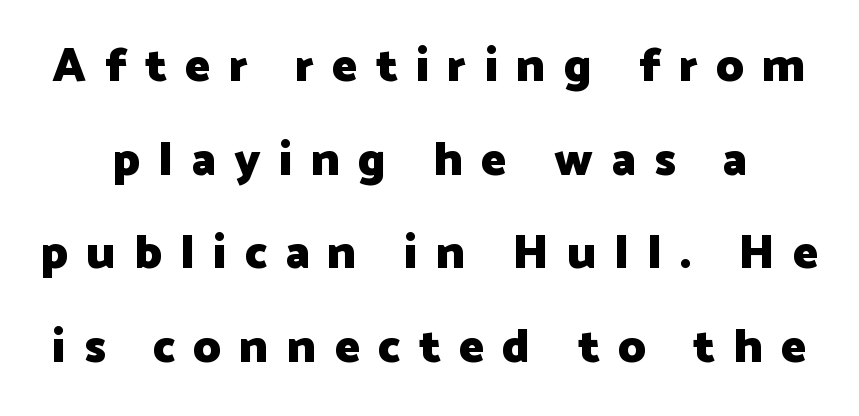
The image shows 48 px heavy sans-serif type, upright; set loose line spacing (1.95x), unusually wide letter spacing (+0.38 em), not underlined; low stroke contrast and a medium x-height.
